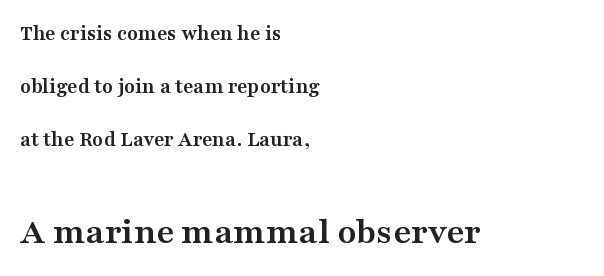
Line spacing here is loose. Typographically, this falls in the serif category. If you squint, the bottom block still reads clearly — it's the larger of the two. The letters sit at their default tracking, neither squeezed nor spread. The paragraph has a hard left edge and a soft right edge.
